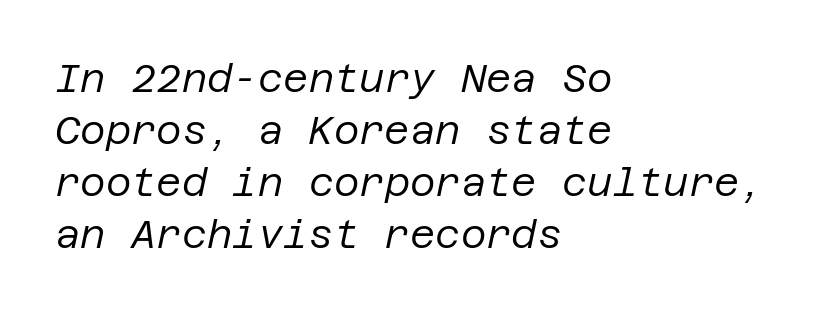
Every row of glyphs begins at an identical x-position on the left. The foot of each line stays bare and open. Letters have the restrained weight of plain body copy at most. The type is set solid horizontally, with unmodified tracking. The whole block is typeset with a tilt.
